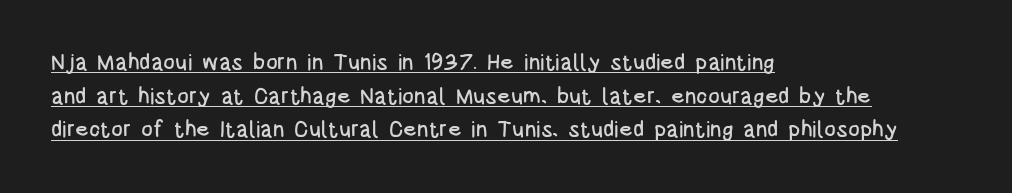
The image shows 22 px text type, upright; set left-aligned, normal line spacing (1.53x), normal letter spacing, underlined.
